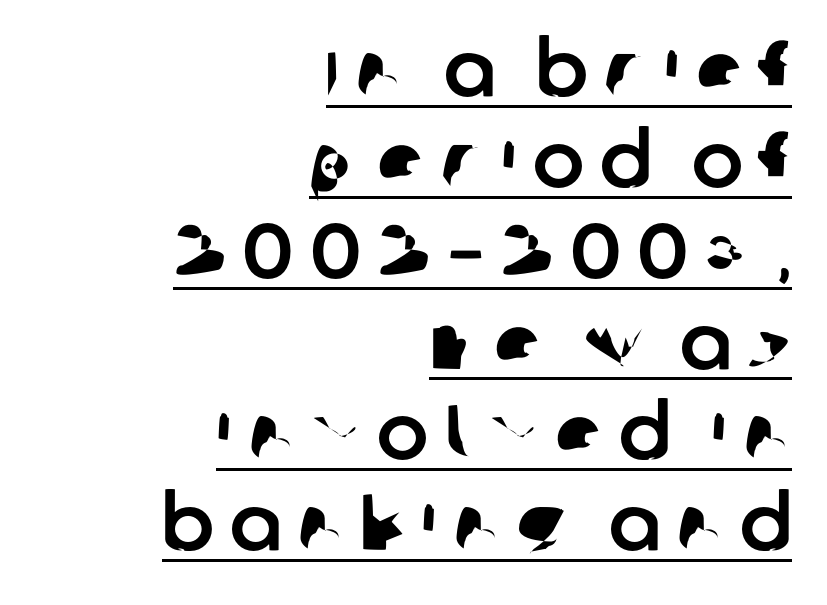
The image shows 77 px sans-serif type; set right-aligned, line spacing 1.18x, unusually wide letter spacing (+0.21 em), underlined; low stroke contrast and a large x-height.
